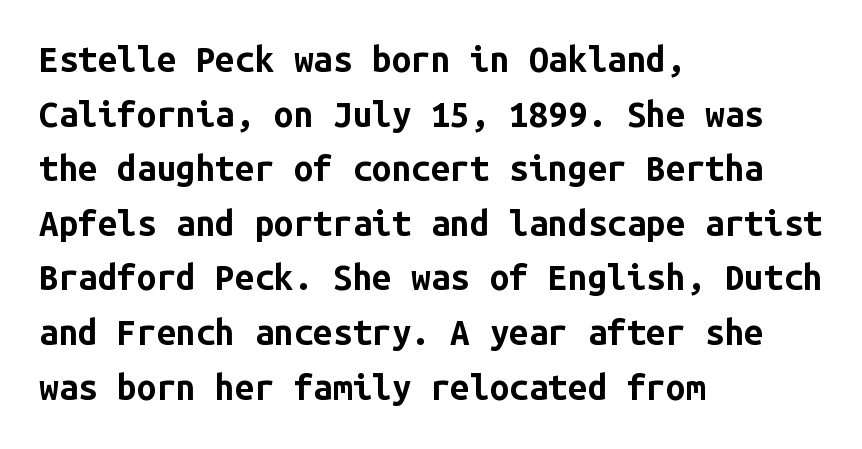
Q: Is the text bold? A: Yes.
Q: Is the text italic (slanted)? A: No, it is upright.
Q: Is the typeface a serif or a sans-serif typeface? A: Sans-serif.
Q: Is the text underlined? A: No.
Q: How is the paragraph aligned? A: Left-aligned.
Q: Is the spacing between letters normal or unusually wide? A: Normal.
Q: Is the spacing between lines tight, normal or loose? A: Normal.
Q: Width (condensed, normal, or wide)? A: Normal.
Q: Stroke contrast? A: Low.
Q: x-height? A: Medium.
Q: Monospaced? A: Yes.
